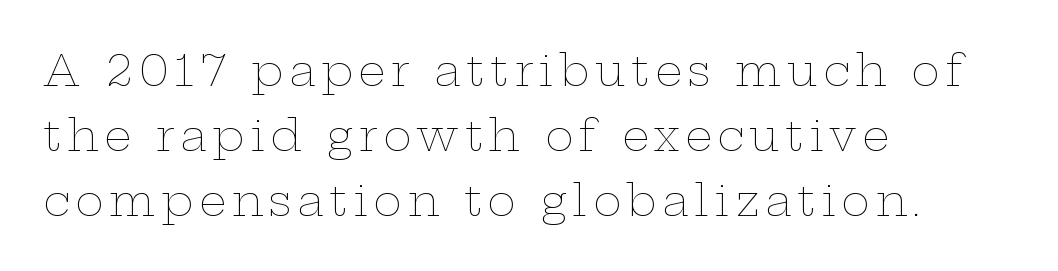
Visually the block forms a straight wall on the left and a jagged coastline on the right. You can tell it's not italic because the verticals are truly vertical. Think standard paragraph weight, or any step lighter than that. Nobody drew a line under any word here. Horizontal bands of white between lines are of average thickness. Do the characters align in a grid? No, the font is proportional.
